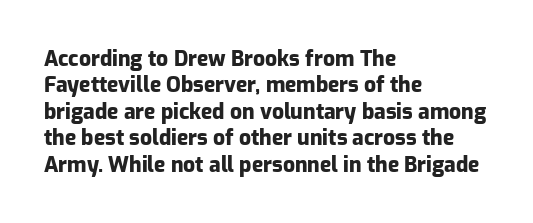
{"italic": "no", "bold": "yes", "underline": "no", "align": "left", "line_spacing": "normal", "line_spacing_ratio": 1.26, "letter_spacing": "normal", "letter_spacing_em": 0.0, "glyph_px": 21}
